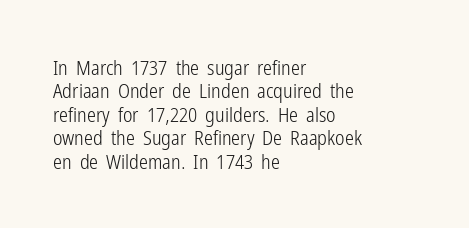
Anything drawn beneath the words? Only blank space. Each stroke keeps to a modest, everyday thickness or less. This sample is left-justified, so line endings fall wherever the words run out. Observe the ordinary spacing: letters are neighbours, not strangers.
